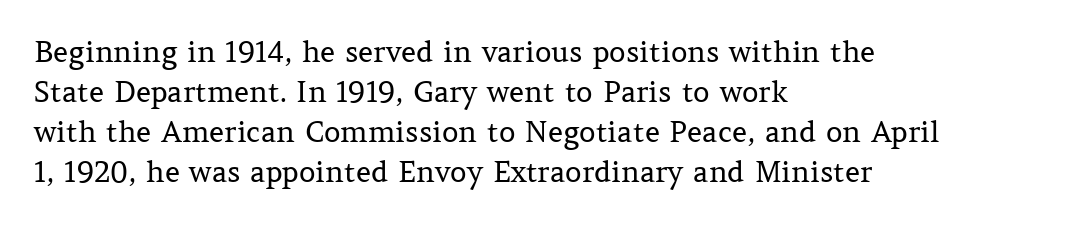
{"serif": "yes", "italic": "no", "bold": "no", "weight": "regular", "width": "normal", "stroke_contrast": "medium", "x_height": "medium", "monospaced": "no", "underline": "no", "align": "left", "line_spacing": "normal", "line_spacing_ratio": 1.38, "letter_spacing": "normal", "letter_spacing_em": 0.0, "glyph_px": 29}
